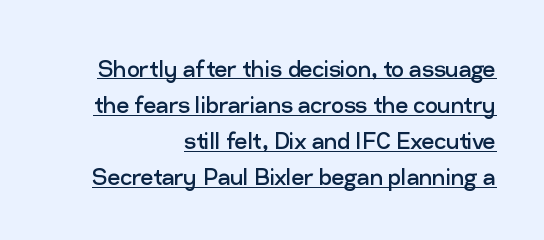
Q: Is the text bold? A: No.
Q: Is the text italic (slanted)? A: No, it is upright.
Q: Is the typeface a serif or a sans-serif typeface? A: Sans-serif.
Q: Is the text underlined? A: Yes.
Q: How is the paragraph aligned? A: Right-aligned.
Q: Is the spacing between letters normal or unusually wide? A: Normal.
Q: Is the spacing between lines tight, normal or loose? A: Normal.
Q: Width (condensed, normal, or wide)? A: Normal.
Q: Stroke contrast? A: Low.
Q: x-height? A: Medium.
Q: Monospaced? A: No.
